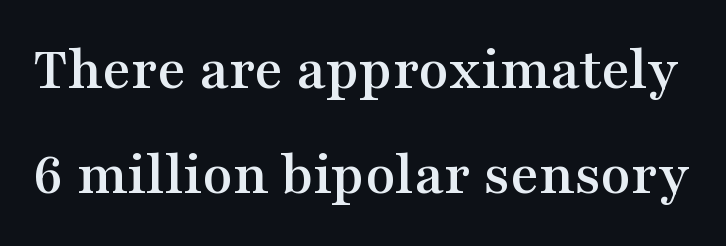
The image shows 62 px wide serif type, upright; set normal line spacing (1.69x), normal letter spacing, not underlined; medium stroke contrast and a medium x-height.
